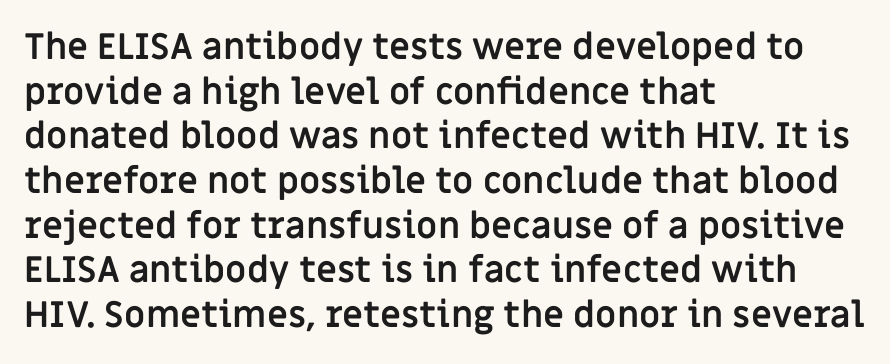
Tall strokes in this sample are plumb rather than angled. These lines are rendered in a variable-pitch font. Letterform terminals end flat and unadorned throughout the passage. Does the copy run flush right? No — it runs flush left. Its strokes are broad and dark, the hallmark of bold type. The letterforms sit shoulder to shoulder at normal distance.
